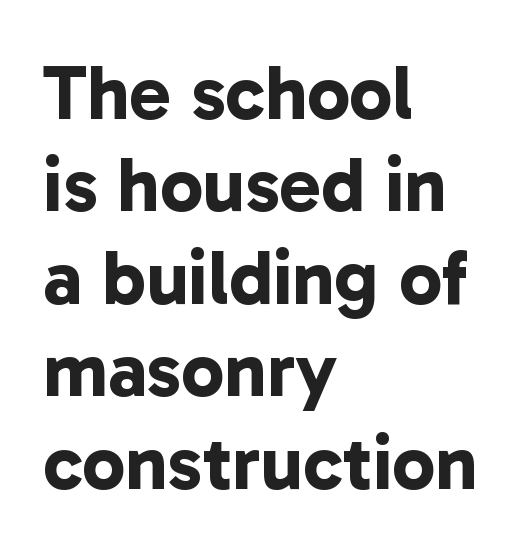
Q: Is the text bold? A: Yes.
Q: Is the typeface a serif or a sans-serif typeface? A: Sans-serif.
Q: Is the text underlined? A: No.
Q: How is the paragraph aligned? A: Left-aligned.
Q: Is the spacing between letters normal or unusually wide? A: Normal.
Q: Width (condensed, normal, or wide)? A: Normal.
Q: Stroke contrast? A: Low.
Q: x-height? A: Medium.
Q: Monospaced? A: No.
